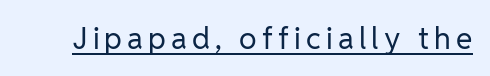
The image shows 30 px regular-weight sans-serif type, upright; set underlined; low stroke contrast and a medium x-height.
